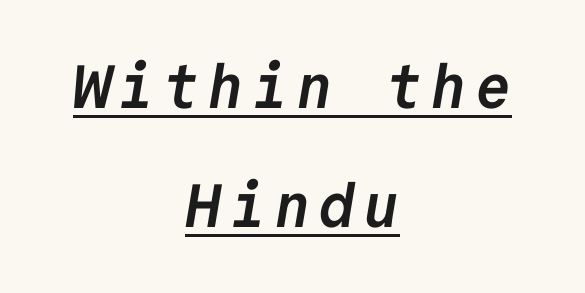
The characters display no serif detailing; their extremities are plain. These lines carry a lot of weight — the face is fully bold. The text block is weighted toward neither margin, spreading evenly from the middle. The passage shown stacks its lines with a broad gap.
